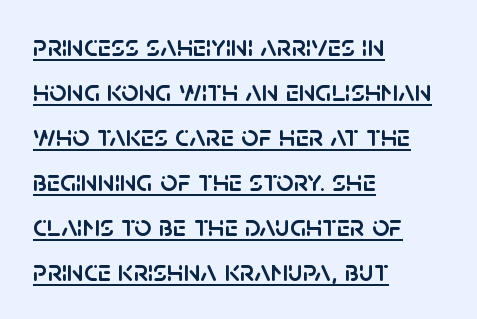
The image shows 30 px sans-serif type, upright; set left-aligned, normal line spacing (1.5x), normal letter spacing, underlined; low stroke contrast and a large x-height.
